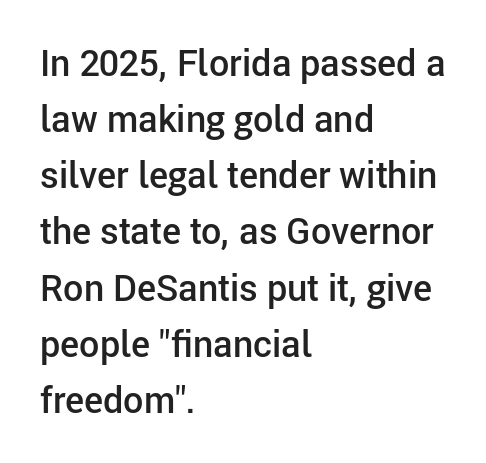
The image shows 36 px semibold sans-serif type, upright; set left-aligned, normal line spacing (1.56x), normal letter spacing, not underlined; low stroke contrast and a medium x-height.
